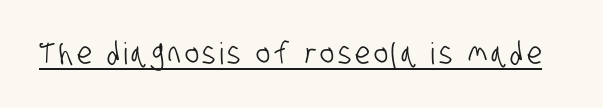
A continuous stroke trails under the words, as in a hyperlink. Each letter's strokes conclude bluntly, with no projecting serifs. Varying glyph widths throughout — classic text-font behaviour.
